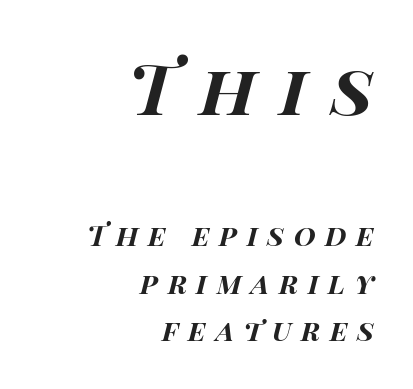
These lines are set flush right with a ragged left edge. Tracking here is generous; glyphs stand well apart from one another. Words float on clear page, feet unadorned. Looks like regular typesetting: each glyph gets only the width it needs. The whole block is typeset with a tilt.
